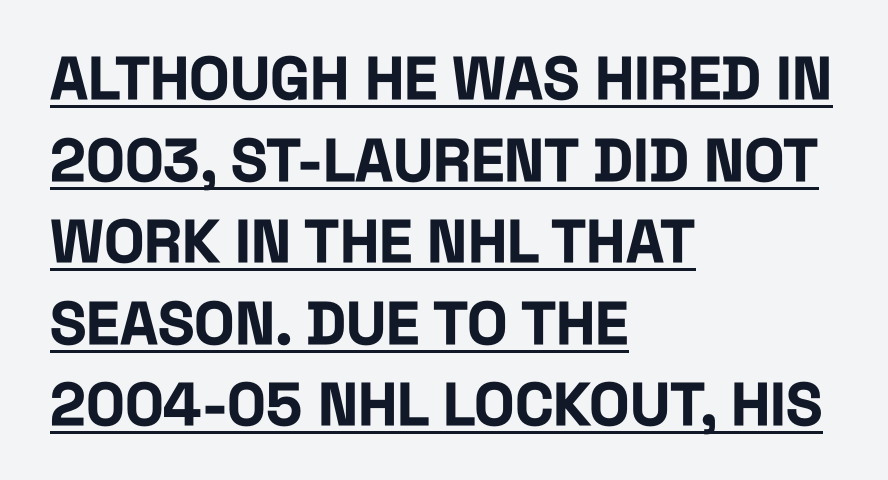
{"serif": "no", "italic": "no", "bold": "yes", "weight": "bold", "width": "condensed", "stroke_contrast": "low", "x_height": "large", "monospaced": "no", "underline": "yes", "align": "left", "line_spacing": "normal", "line_spacing_ratio": 1.36, "letter_spacing": "normal", "letter_spacing_em": 0.0, "glyph_px": 60}
